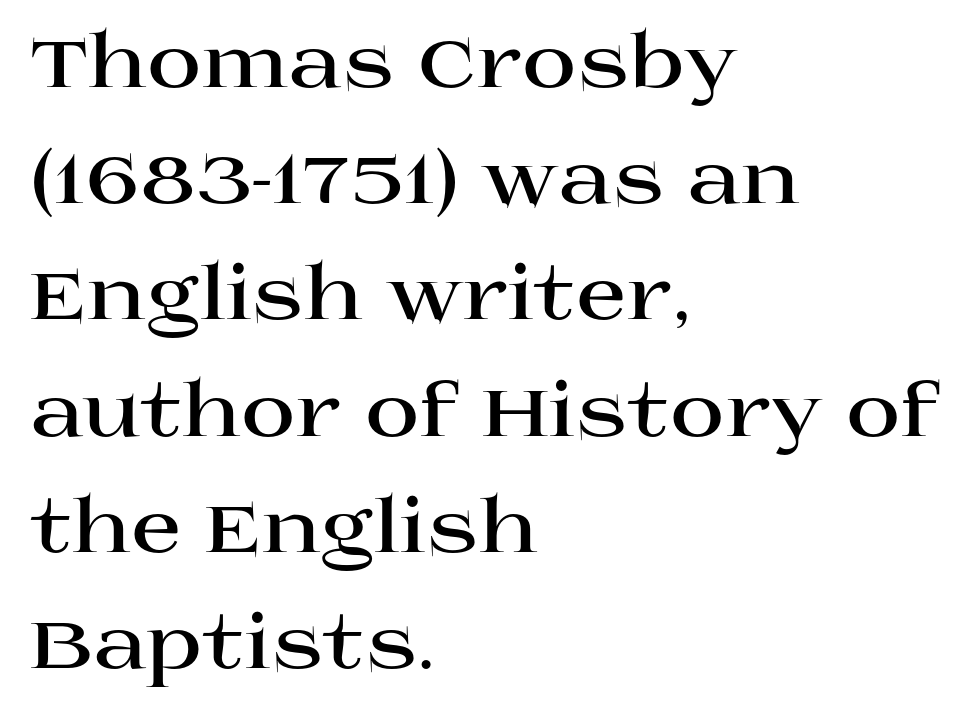
The image shows 75 px bold, wide serif type, upright; set left-aligned, normal line spacing (1.55x), normal letter spacing, not underlined; high stroke contrast and a large x-height.
